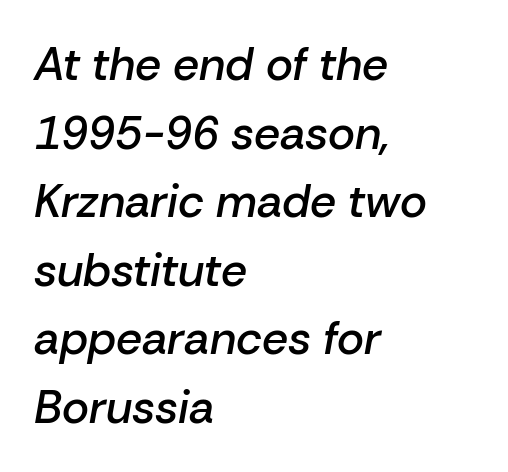
The passage shown is typed in a proportional face where columns would drift. The rendering keeps characters at their native spacing. This sample keeps an unexceptional amount of space between lines. Rule under the text: the space is simply empty.
